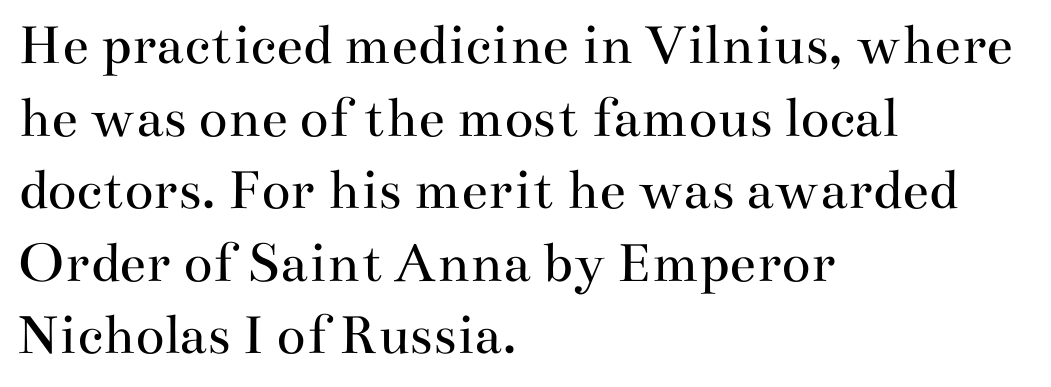
The image shows 60 px regular-weight, wide serif type, upright; set left-aligned, line spacing 1.21x, normal letter spacing, not underlined; medium stroke contrast and a small x-height.
